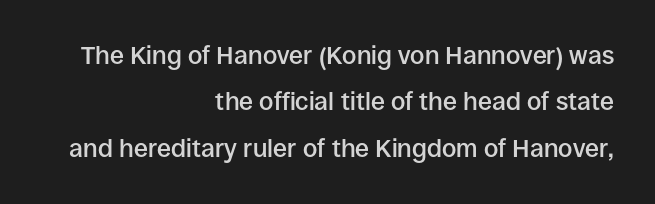
The image shows 25 px text type, upright; set right-aligned, line spacing 1.86x, normal letter spacing, not underlined.
